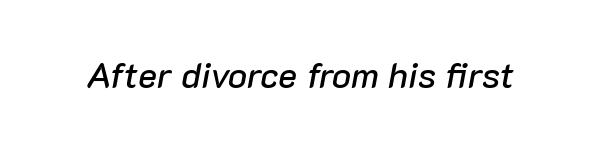
The image shows 36 px text type, italic (leaning right); set normal letter spacing, not underlined; low stroke contrast and a medium x-height.
